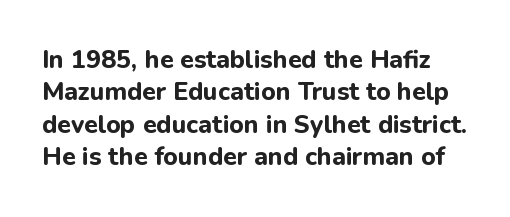
The characters look thick and weighty, a clear bold. Evenly set lines give the paragraph a standard silhouette. Words float on clear page, feet unadorned. Posture: straight, roman, zero tilt.
